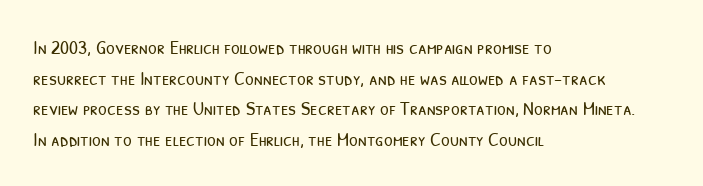
{"bold": "no", "underline": "no", "align": "left", "line_spacing": "normal", "line_spacing_ratio": 1.53, "letter_spacing": "normal", "letter_spacing_em": 0.0, "glyph_px": 20}
